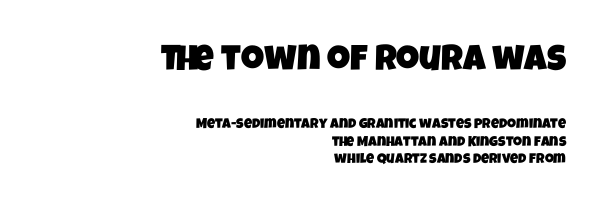
The image shows 36 px condensed sans-serif type; set right-aligned, normal line spacing (1.26x), normal letter spacing, not underlined; the first (top) block is 2.57x larger; low stroke contrast and a large x-height.
